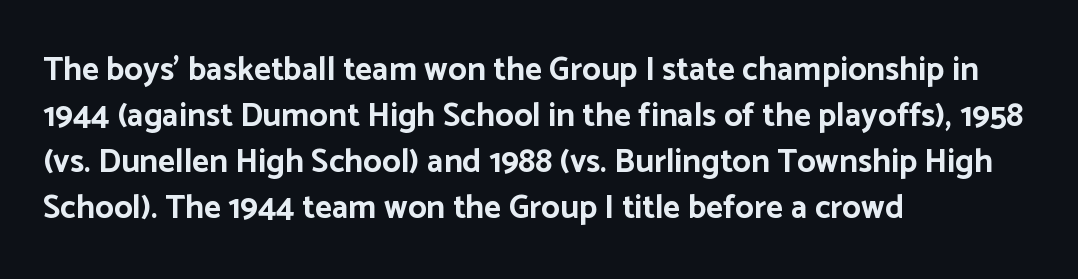
Q: Is the text bold? A: Yes.
Q: Is the text italic (slanted)? A: No, it is upright.
Q: Is the typeface a serif or a sans-serif typeface? A: Sans-serif.
Q: Is the text underlined? A: No.
Q: How is the paragraph aligned? A: Left-aligned.
Q: Is the spacing between letters normal or unusually wide? A: Normal.
Q: Is the spacing between lines tight, normal or loose? A: Normal.
Q: Width (condensed, normal, or wide)? A: Normal.
Q: Stroke contrast? A: Low.
Q: x-height? A: Medium.
Q: Monospaced? A: No.
